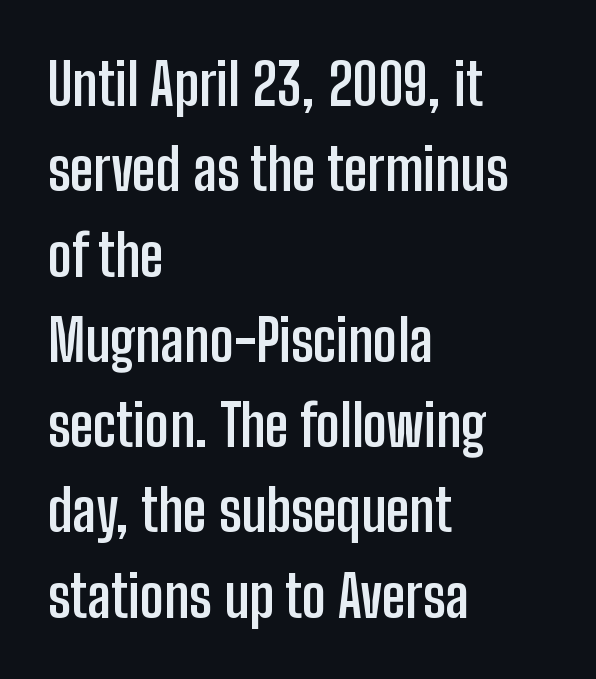
Q: Is the text bold? A: Yes.
Q: Is the text italic (slanted)? A: No, it is upright.
Q: Is the typeface a serif or a sans-serif typeface? A: Sans-serif.
Q: Is the text underlined? A: No.
Q: How is the paragraph aligned? A: Left-aligned.
Q: Is the spacing between letters normal or unusually wide? A: Normal.
Q: Is the spacing between lines tight, normal or loose? A: Normal.
Q: Width (condensed, normal, or wide)? A: Condensed.
Q: Stroke contrast? A: Low.
Q: x-height? A: Medium.
Q: Monospaced? A: No.
